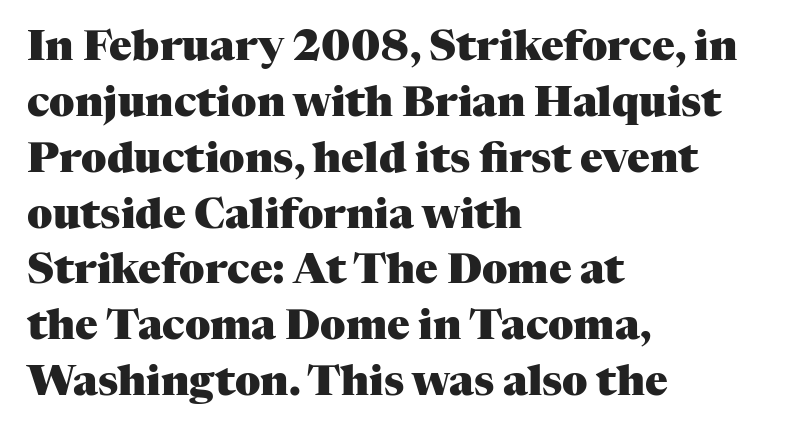
The image shows 42 px heavy serif type, upright; set left-aligned, normal line spacing (1.33x), normal letter spacing, not underlined; medium stroke contrast and a medium x-height.
